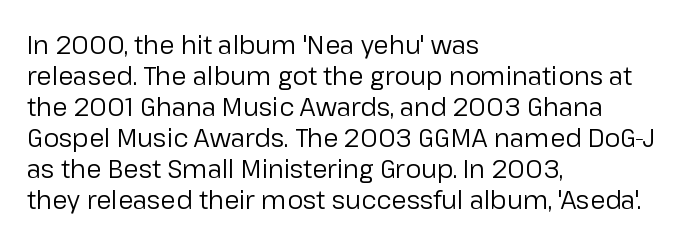
Q: Is the text bold? A: No.
Q: Is the text italic (slanted)? A: No, it is upright.
Q: Is the text underlined? A: No.
Q: How is the paragraph aligned? A: Left-aligned.
Q: Is the spacing between letters normal or unusually wide? A: Normal.
